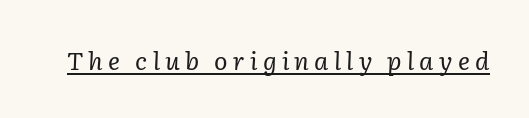
{"italic": "yes", "lean": "right", "slant_degrees": 2, "bold": "no", "underline": "yes", "letter_spacing": "wide", "letter_spacing_em": 0.21, "glyph_px": 25}
